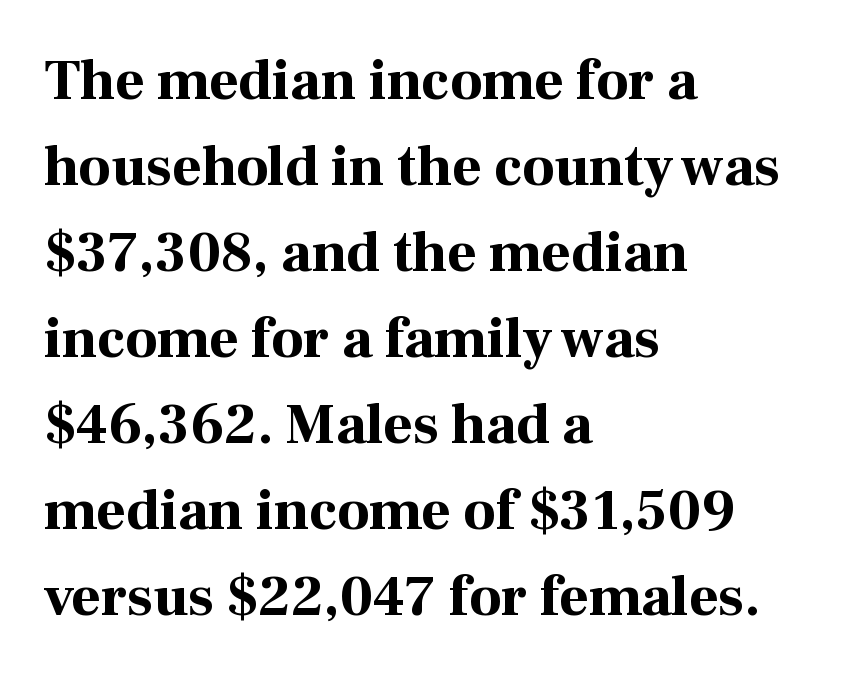
The image shows 57 px bold serif type, upright; set left-aligned, normal line spacing (1.51x), normal letter spacing, not underlined; high stroke contrast and a medium x-height.
